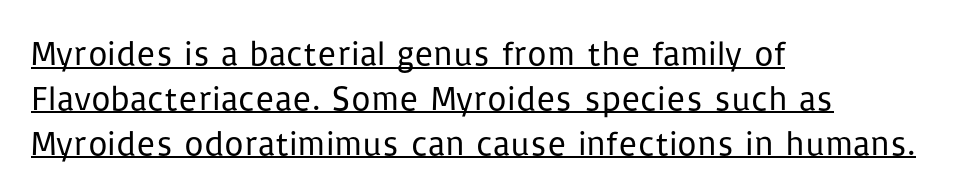
{"serif": "no", "italic": "no", "bold": "no", "weight": "regular", "width": "normal", "stroke_contrast": "low", "x_height": "medium", "monospaced": "no", "underline": "yes", "align": "left", "line_spacing": "normal", "line_spacing_ratio": 1.32, "letter_spacing": "normal", "letter_spacing_em": 0.0, "glyph_px": 34}
